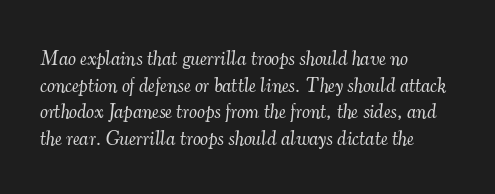
{"italic": "yes", "lean": "right", "slant_degrees": 7, "bold": "no", "underline": "no", "align": "left", "line_spacing": "normal", "line_spacing_ratio": 1.33, "letter_spacing": "normal", "letter_spacing_em": 0.0, "glyph_px": 20}
